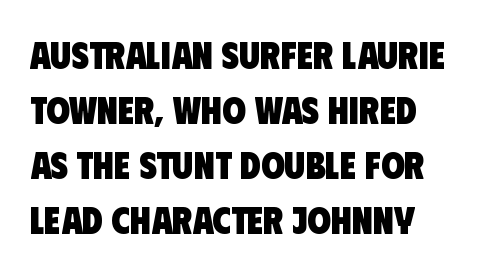
Visually the block forms a straight wall on the left and a jagged coastline on the right. Is the type bold? Yes — the strokes are clearly thick and heavy. The line texture is even and compact thanks to regular tracking. Whoever set this chose a conventional vertical rhythm. Each letter keeps its own natural width here, so spacing adapts to shape. The type family on display is of the sans-serif kind.
